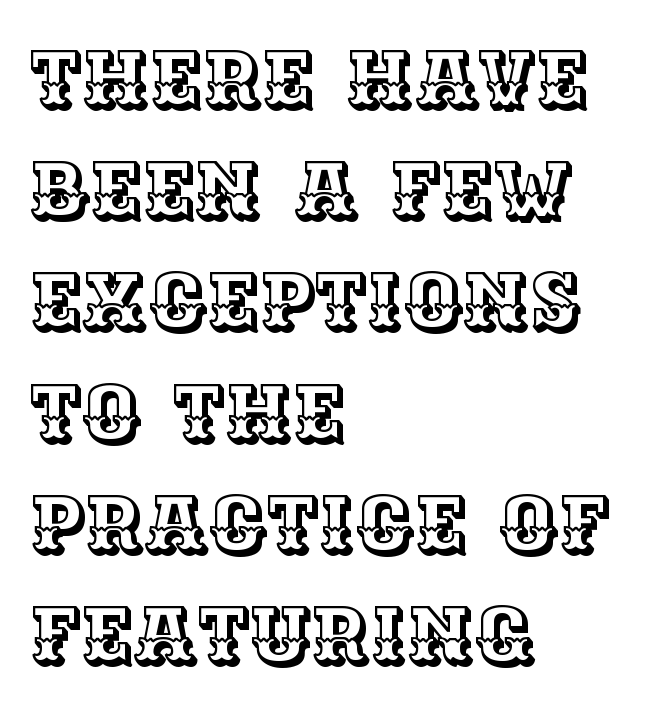
The image shows 80 px text type, upright; set left-aligned, normal line spacing (1.39x), normal letter spacing, not underlined; a large x-height.
